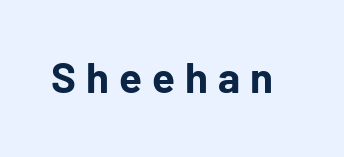
The image shows 42 px bold sans-serif type, upright; set unusually wide letter spacing (+0.24 em), not underlined; low stroke contrast and a medium x-height.
